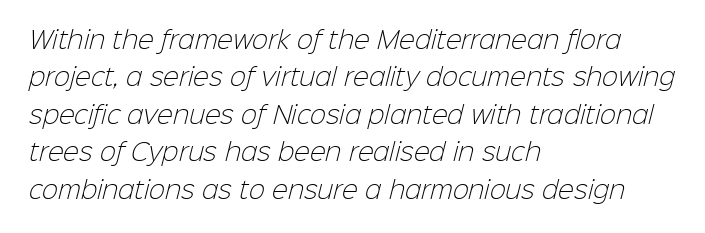
The image shows 24 px text type; set left-aligned, normal line spacing (1.56x), normal letter spacing, not underlined.
